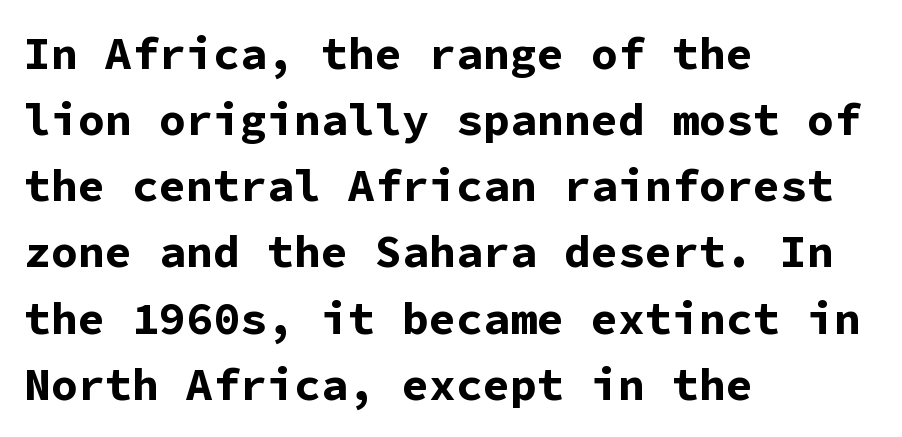
The image shows 45 px bold sans-serif type, upright, monospaced; set left-aligned, normal line spacing (1.47x), normal letter spacing, not underlined; low stroke contrast and a medium x-height.
